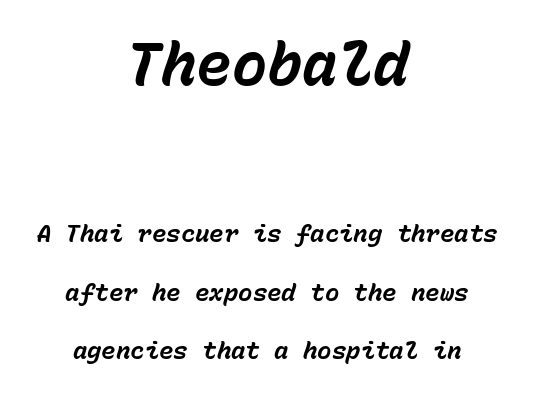
Quick note: interline space is abundant. A typesetter would call this monospace, since all characters share one set width. Check under the words: just untouched page. Two sizes are in play, and the larger belongs to the first block. In terms of letterspacing, this is plain default setting.
